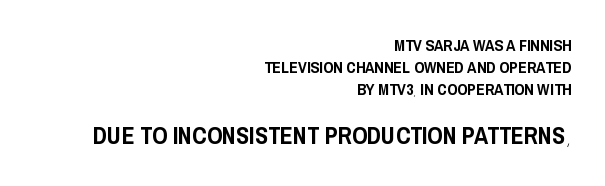
{"italic": "no", "underline": "no", "align": "right", "line_spacing": "normal", "line_spacing_ratio": 1.37, "letter_spacing": "normal", "letter_spacing_em": 0.0, "larger_block": "second", "size_ratio": 1.5, "glyph_px": 24}
